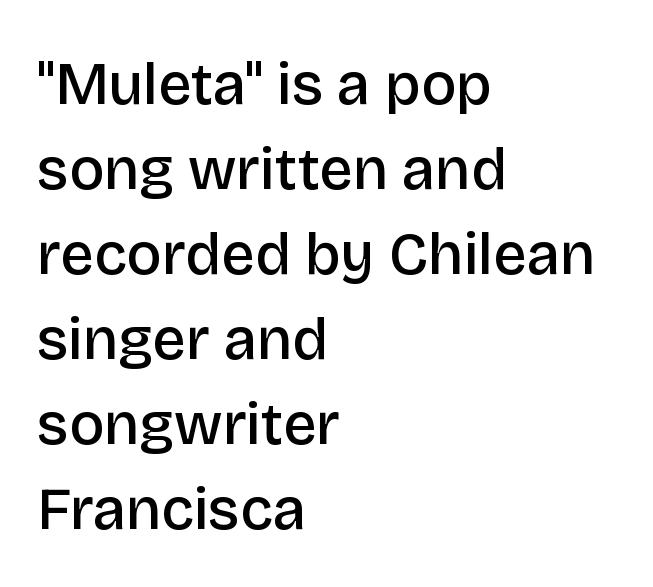
The image shows 59 px semibold sans-serif type, upright; set left-aligned, normal line spacing (1.44x), normal letter spacing, not underlined; low stroke contrast and a large x-height.
